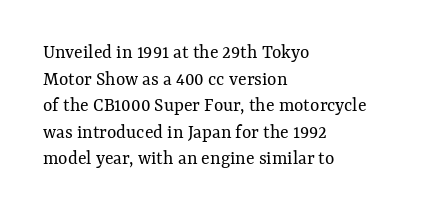
Does the copy run flush right? No — it runs flush left. The block of text has a typical density, with ordinary space between rows. This sample uses plain, unmodified letter spacing. The zone under the glyphs is completely vacant. A roman cut, with each character standing at attention. Stem width sits at or under what a default text font uses.
